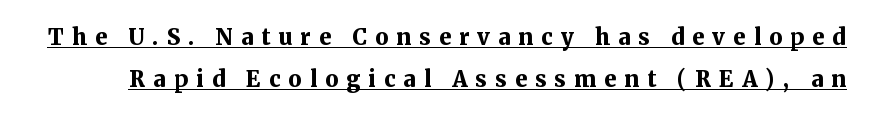
The image shows 22 px bold type, upright; set line spacing 1.89x, unusually wide letter spacing (+0.37 em), underlined.
